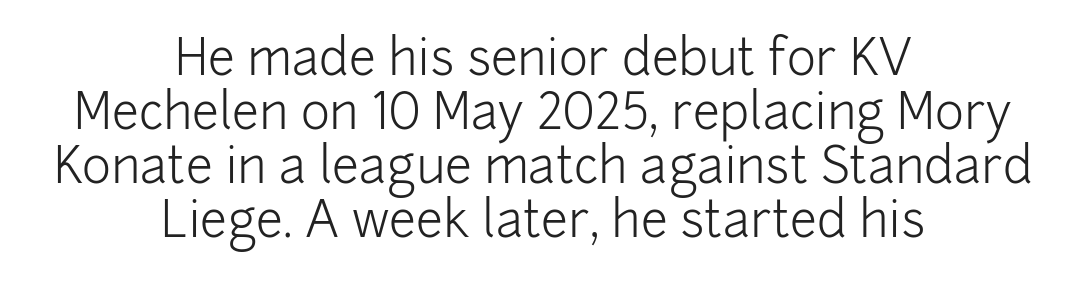
The line-height multiplier appears low, near solid setting. Check where the strokes stop: nothing finishes them off — pure sans. The line texture is even and compact thanks to regular tracking. You can tell it's not italic because the verticals are truly vertical. No heavy texture on the line: the type isn't bold. Do the characters align in a grid? No, the font is proportional.
